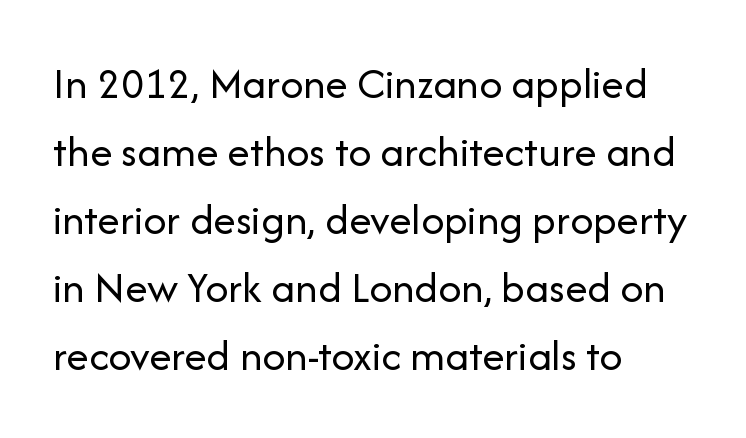
Quick note: underline off. Whoever set this chose a conventional vertical rhythm. The strokes carry an ordinary text weight at most. Visually the block forms a straight wall on the left and a jagged coastline on the right.
